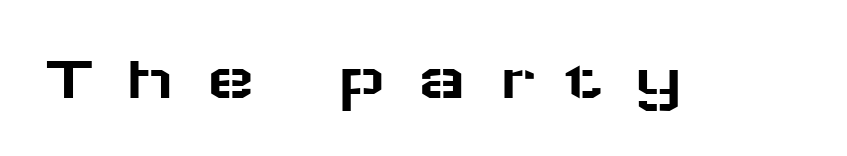
Q: Is the text italic (slanted)? A: No, it is upright.
Q: Is the typeface a serif or a sans-serif typeface? A: Sans-serif.
Q: Is the text underlined? A: No.
Q: Is the spacing between letters normal or unusually wide? A: Unusually wide.
Q: Width (condensed, normal, or wide)? A: Wide.
Q: Stroke contrast? A: Low.
Q: x-height? A: Medium.
Q: Monospaced? A: No.
